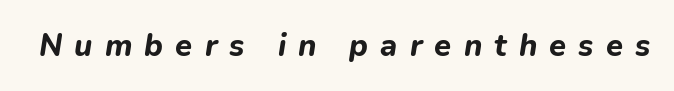
The image shows 31 px bold type, italic (leaning right); set unusually wide letter spacing (+0.39 em), not underlined; low stroke contrast and a medium x-height.
